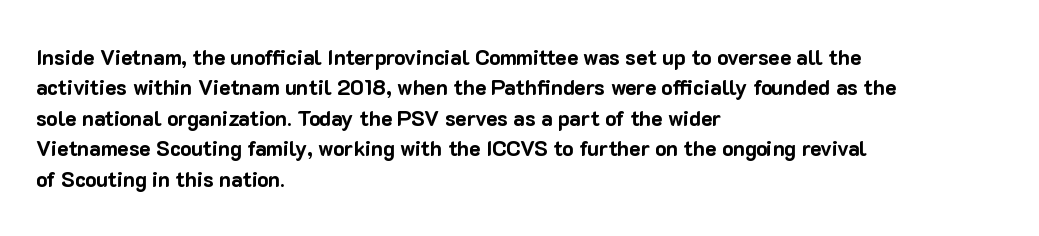
Q: Is the text bold? A: Yes.
Q: Is the text italic (slanted)? A: No, it is upright.
Q: Is the text underlined? A: No.
Q: How is the paragraph aligned? A: Left-aligned.
Q: Is the spacing between letters normal or unusually wide? A: Normal.
Q: Is the spacing between lines tight, normal or loose? A: Normal.
